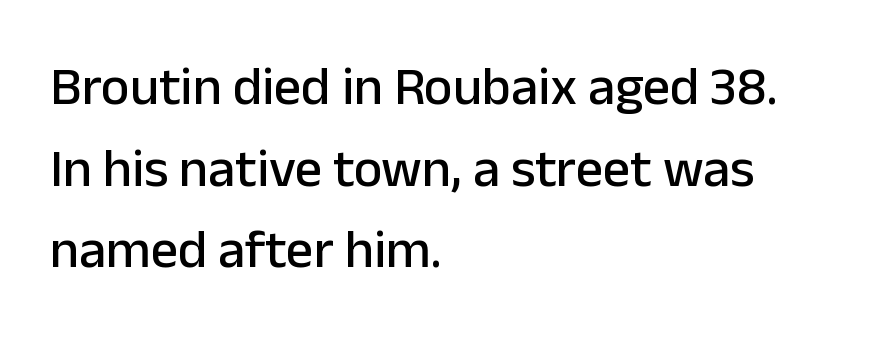
{"serif": "no", "italic": "no", "width": "normal", "stroke_contrast": "low", "x_height": "medium", "monospaced": "no", "underline": "no", "align": "left", "line_spacing": "normal", "line_spacing_ratio": 1.51, "letter_spacing": "normal", "letter_spacing_em": 0.0, "glyph_px": 54}
